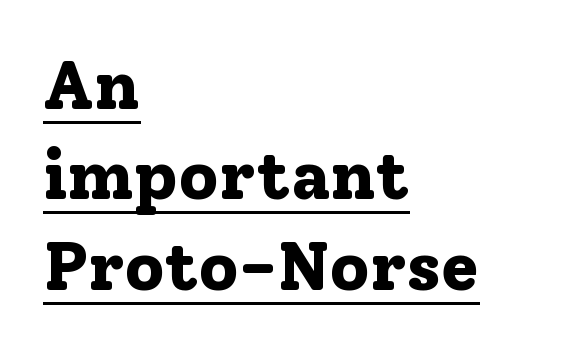
Notice how thick the strokes are: this is what a full bold looks like. Is there an underline? Yes — a line sits under the letters. Spacing verdict: proportional, widths tailored to each character. In terms of letterspacing, this is plain default setting.
